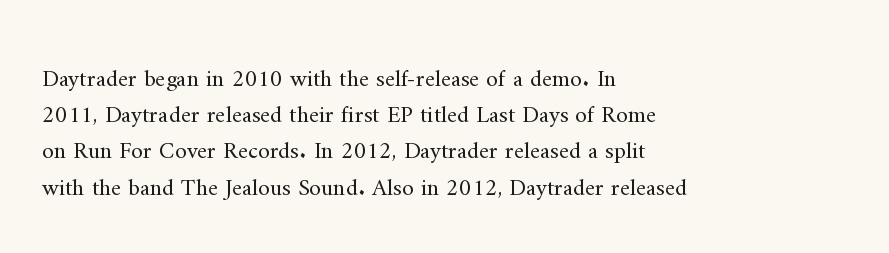
Q: Is the text bold? A: No.
Q: Is the text italic (slanted)? A: No, it is upright.
Q: Is the text underlined? A: No.
Q: How is the paragraph aligned? A: Left-aligned.
Q: Is the spacing between letters normal or unusually wide? A: Normal.
Q: Is the spacing between lines tight, normal or loose? A: Normal.
